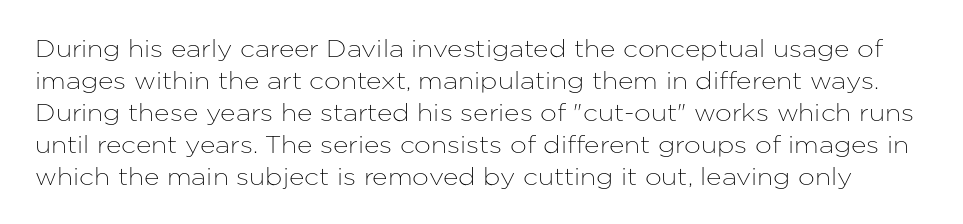
The image shows 24 px text type, upright; set normal line spacing (1.33x), normal letter spacing, not underlined.
